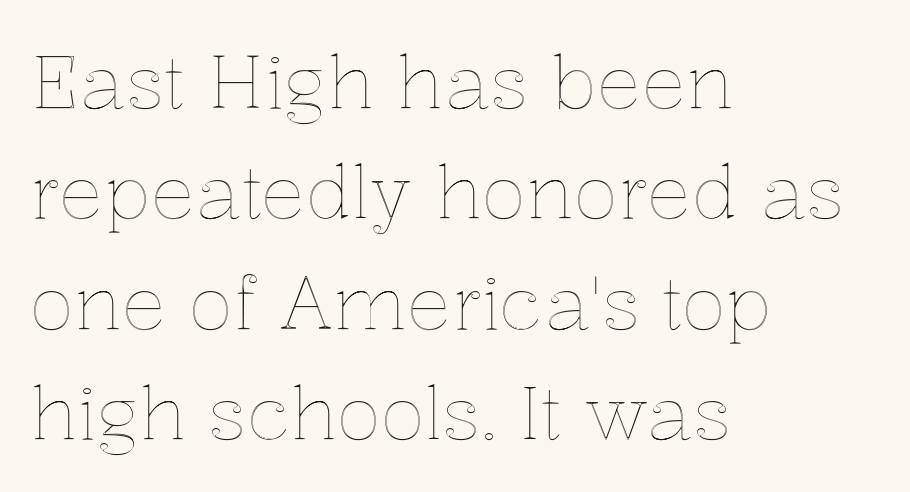
Q: Is the text italic (slanted)? A: No, it is upright.
Q: Is the text underlined? A: No.
Q: How is the paragraph aligned? A: Left-aligned.
Q: Is the spacing between letters normal or unusually wide? A: Normal.
Q: Is the spacing between lines tight, normal or loose? A: Normal.
Q: Width (condensed, normal, or wide)? A: Normal.
Q: x-height? A: Medium.
Q: Monospaced? A: No.
